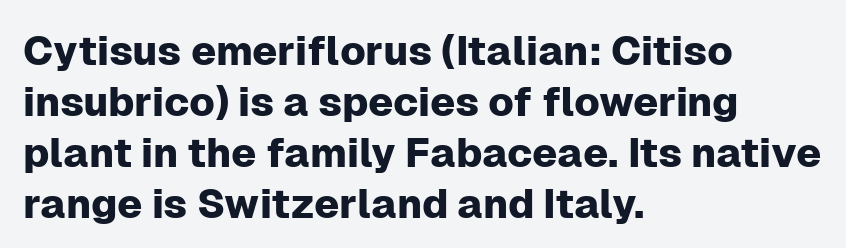
{"serif": "no", "italic": "no", "width": "normal", "stroke_contrast": "low", "x_height": "medium", "monospaced": "no", "underline": "no", "align": "left", "line_spacing_ratio": 1.24, "letter_spacing": "normal", "letter_spacing_em": 0.0, "glyph_px": 41}
